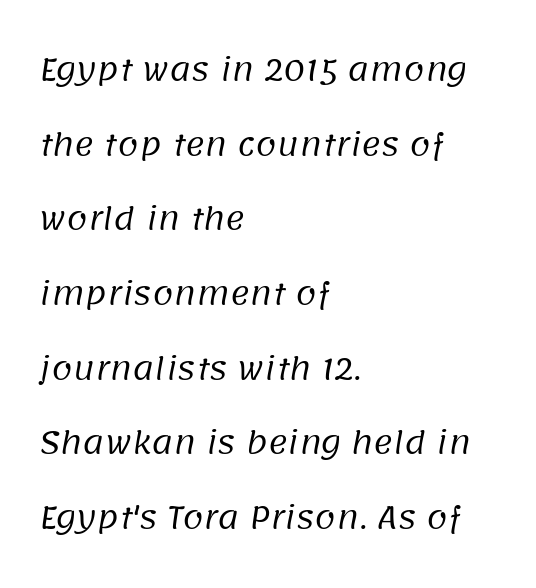
{"serif": "no", "bold": "no", "weight": "regular", "width": "normal", "stroke_contrast": "low", "x_height": "large", "monospaced": "no", "underline": "no", "align": "left", "line_spacing": "loose", "line_spacing_ratio": 2.49, "letter_spacing": "normal", "letter_spacing_em": 0.0, "glyph_px": 30}
